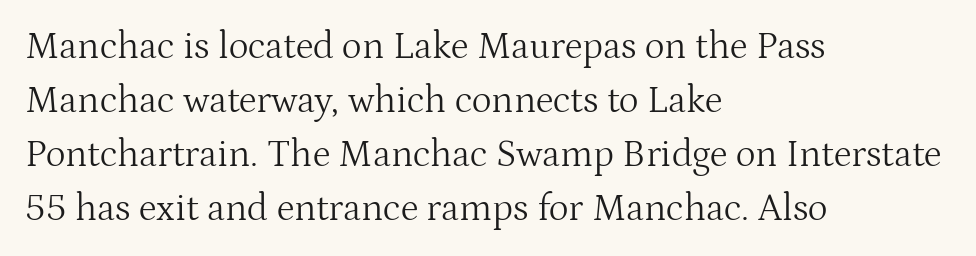
The image shows 38 px light serif type, upright; set left-aligned, normal line spacing (1.42x), normal letter spacing, not underlined; medium stroke contrast and a medium x-height.
